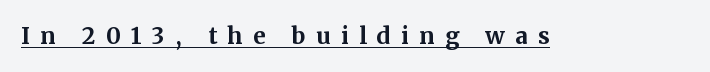
{"italic": "no", "bold": "yes", "underline": "yes", "letter_spacing": "wide", "letter_spacing_em": 0.45, "glyph_px": 23}
